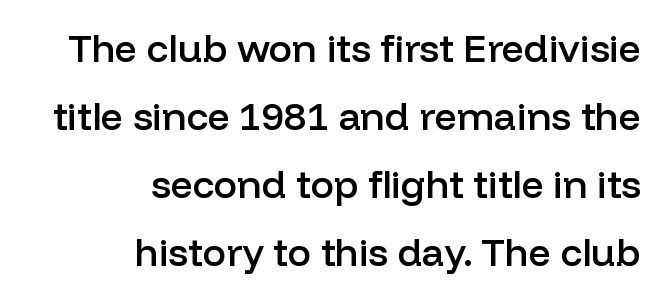
Beneath every word, the page is bare. This sample is right-justified, so line beginnings fall wherever the words allow. The typeface chosen for these lines omits serifs. Looks like regular typesetting: each glyph gets only the width it needs. Ordinary non-slanted type is in use. These words are printed semibold, heavier than regular yet not bold.
